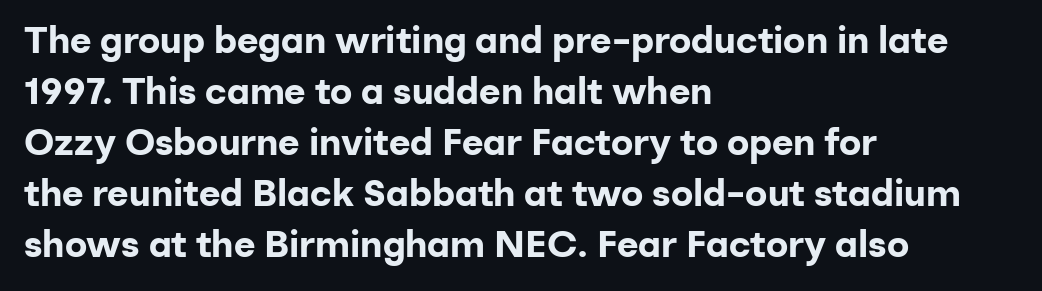
Q: Is the text bold? A: Yes.
Q: Is the text italic (slanted)? A: No, it is upright.
Q: Is the typeface a serif or a sans-serif typeface? A: Sans-serif.
Q: Is the text underlined? A: No.
Q: How is the paragraph aligned? A: Left-aligned.
Q: Is the spacing between letters normal or unusually wide? A: Normal.
Q: Is the spacing between lines tight, normal or loose? A: Normal.
Q: Width (condensed, normal, or wide)? A: Normal.
Q: Stroke contrast? A: Low.
Q: x-height? A: Medium.
Q: Monospaced? A: No.
